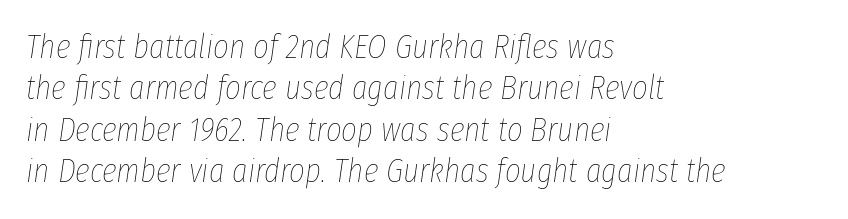
Q: Is the text bold? A: No.
Q: Is the text italic (slanted)? A: Yes, it leans right by about 8 degrees.
Q: Is the text underlined? A: No.
Q: How is the paragraph aligned? A: Left-aligned.
Q: Is the spacing between letters normal or unusually wide? A: Normal.
Q: Width (condensed, normal, or wide)? A: Condensed.
Q: Stroke contrast? A: Low.
Q: x-height? A: Medium.
Q: Monospaced? A: No.
